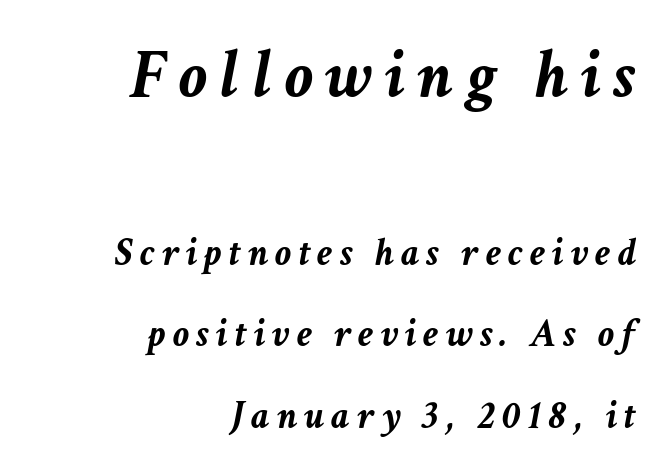
The designer gave the opening block more size than the closing block. Summary of weight: heavy, a full bold. Reading down the column, the eye jumps a long way to each next line. The letters advance in unequal steps, a hallmark of proportional type. The typesetter chose a ragged-left arrangement here.
